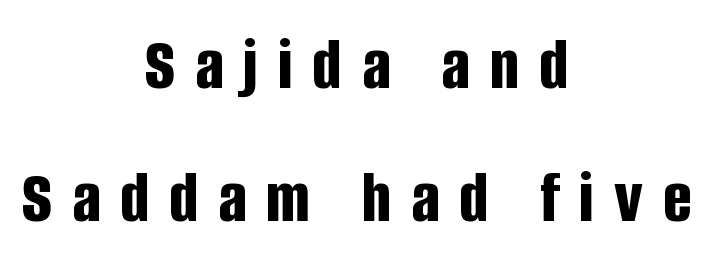
Q: Is the text bold? A: Yes.
Q: Is the text italic (slanted)? A: No, it is upright.
Q: Is the typeface a serif or a sans-serif typeface? A: Sans-serif.
Q: Is the text underlined? A: No.
Q: How is the paragraph aligned? A: Centered.
Q: Is the spacing between letters normal or unusually wide? A: Unusually wide.
Q: Width (condensed, normal, or wide)? A: Condensed.
Q: Stroke contrast? A: Low.
Q: x-height? A: Large.
Q: Monospaced? A: No.
